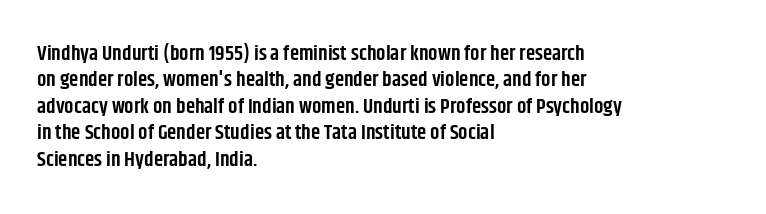
The image shows 21 px text type, upright; set left-aligned, normal line spacing (1.26x), normal letter spacing, not underlined.
